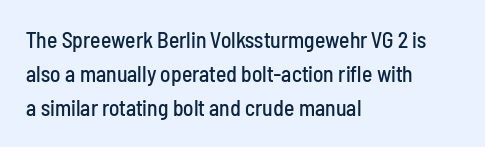
{"italic": "no", "underline": "no", "align": "left", "line_spacing": "normal", "line_spacing_ratio": 1.54, "letter_spacing": "normal", "letter_spacing_em": 0.0, "glyph_px": 22}
